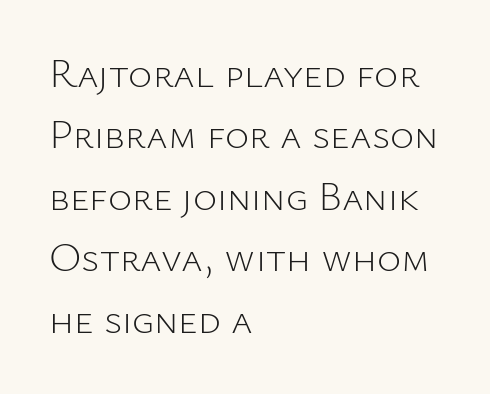
Q: Is the text bold? A: No.
Q: Is the text italic (slanted)? A: No, it is upright.
Q: Is the typeface a serif or a sans-serif typeface? A: Sans-serif.
Q: Is the text underlined? A: No.
Q: How is the paragraph aligned? A: Left-aligned.
Q: Is the spacing between letters normal or unusually wide? A: Normal.
Q: Is the spacing between lines tight, normal or loose? A: Normal.
Q: Width (condensed, normal, or wide)? A: Normal.
Q: Stroke contrast? A: Low.
Q: x-height? A: Medium.
Q: Monospaced? A: No.
